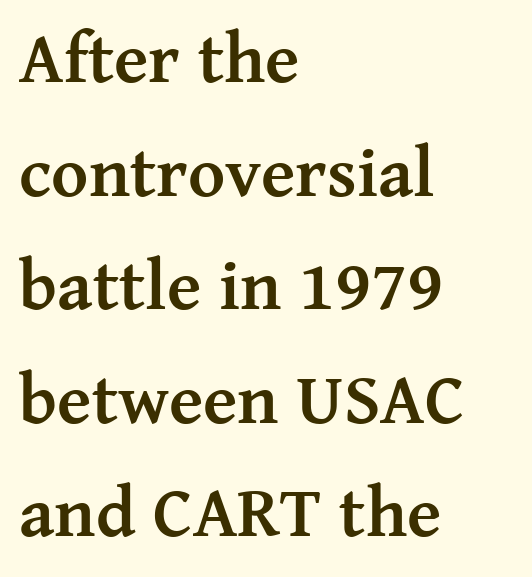
The image shows 71 px semibold serif type, upright; set left-aligned, normal line spacing (1.6x), normal letter spacing, not underlined; medium stroke contrast and a medium x-height.
